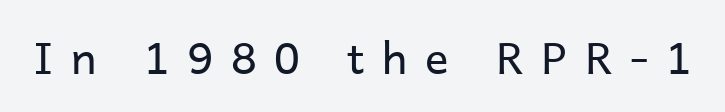
The image shows 44 px regular-weight sans-serif type, upright; set unusually wide letter spacing (+0.4 em), not underlined; low stroke contrast and a medium x-height.
